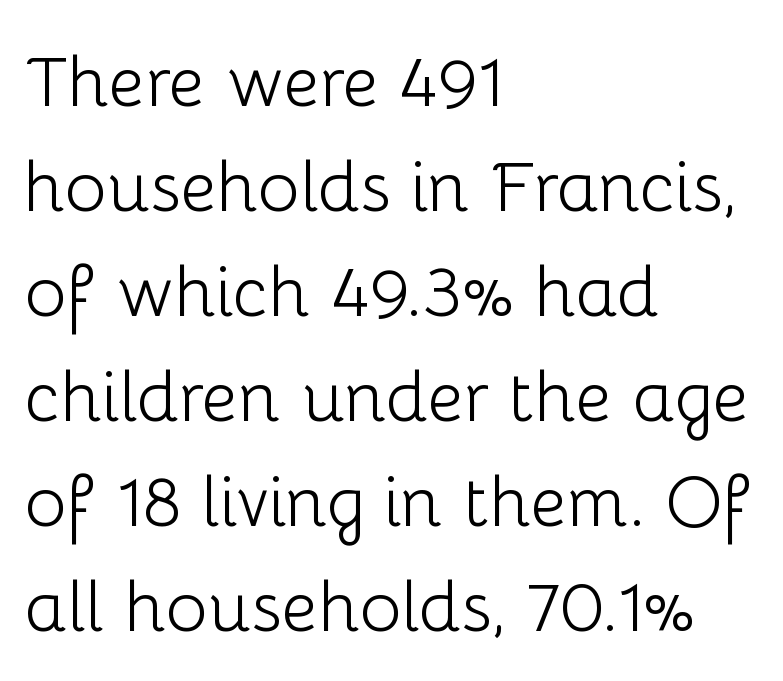
{"serif": "no", "italic": "no", "bold": "no", "weight": "light", "width": "normal", "stroke_contrast": "low", "x_height": "medium", "monospaced": "no", "underline": "no", "align": "left", "line_spacing": "normal", "line_spacing_ratio": 1.48, "letter_spacing": "normal", "letter_spacing_em": 0.0, "glyph_px": 71}
